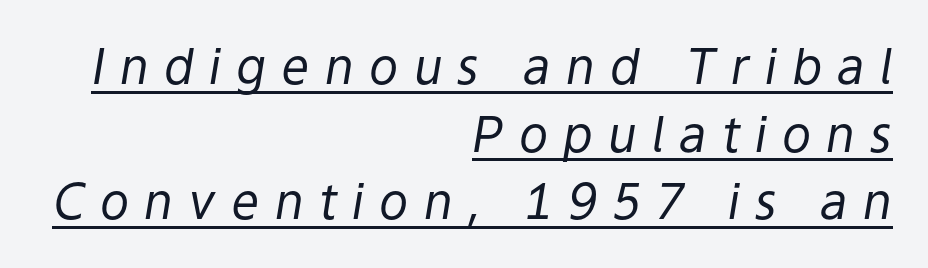
{"italic": "yes", "lean": "right", "slant_degrees": 9, "bold": "no", "weight": "regular", "width": "normal", "stroke_contrast": "low", "x_height": "medium", "monospaced": "no", "underline": "yes", "align": "right", "line_spacing": "normal", "line_spacing_ratio": 1.38, "letter_spacing": "wide", "letter_spacing_em": 0.31, "glyph_px": 49}
